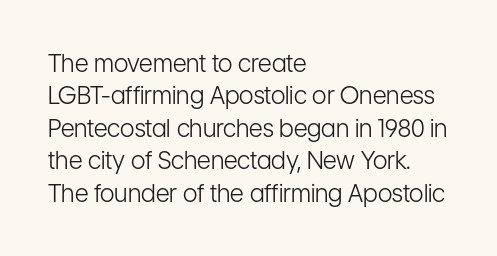
{"italic": "no", "bold": "no", "underline": "no", "align": "left", "line_spacing": "normal", "line_spacing_ratio": 1.35, "letter_spacing": "normal", "letter_spacing_em": 0.0, "glyph_px": 24}
